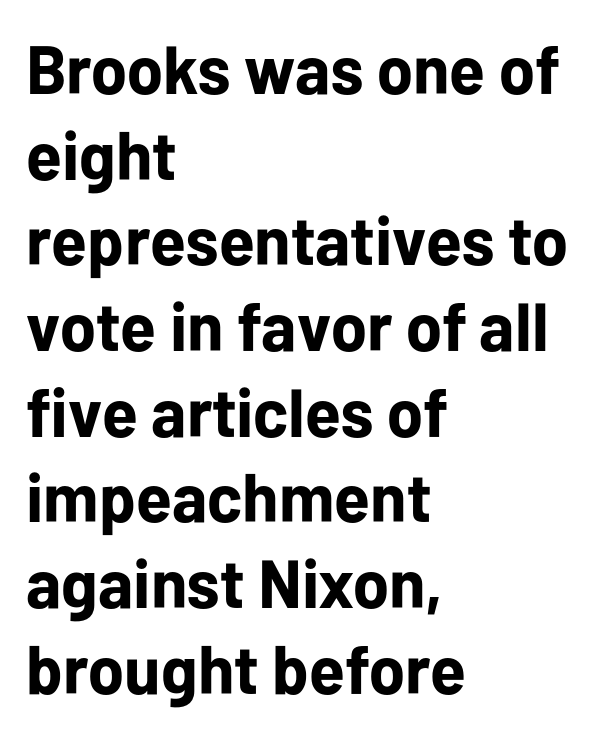
Look at the bottom of the vertical strokes: they stop flat, with no serifs. Typeset ragged right — the left edge is the straight one. Looks like regular typesetting: each glyph gets only the width it needs. Honestly, there is no underline to notice here at all. No extra tracking has been applied to these lines.
